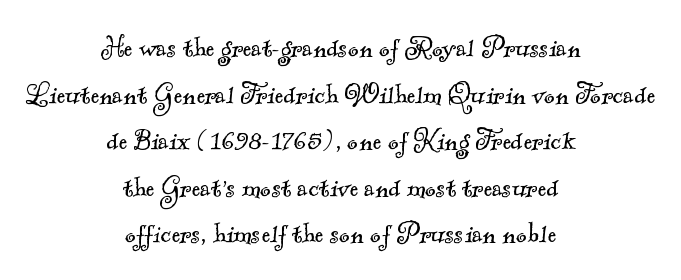
The image shows 33 px light serif type; set centered, normal line spacing (1.41x), normal letter spacing, not underlined; a small x-height.
